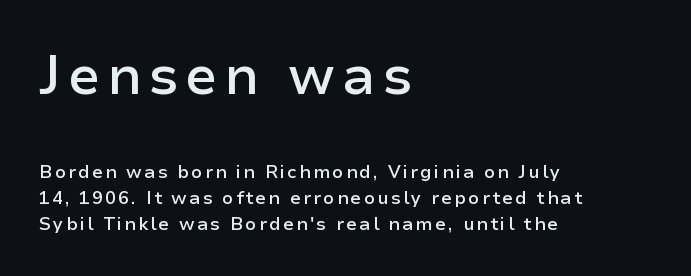
{"serif": "no", "italic": "no", "bold": "semi", "weight": "semibold", "width": "normal", "stroke_contrast": "low", "x_height": "medium", "monospaced": "no", "underline": "no", "align": "left", "line_spacing": "normal", "line_spacing_ratio": 1.43, "larger_block": "first", "size_ratio": 3.0, "glyph_px": 54}
